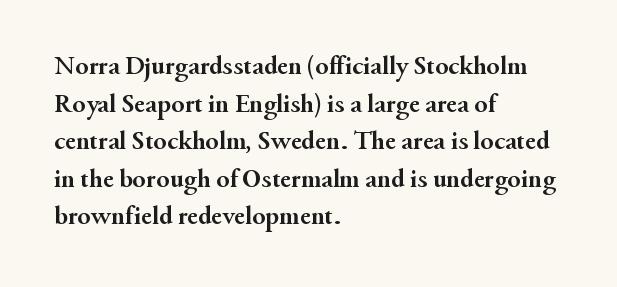
{"italic": "no", "bold": "yes", "underline": "no", "align": "left", "line_spacing": "normal", "line_spacing_ratio": 1.39, "letter_spacing": "normal", "letter_spacing_em": 0.0, "glyph_px": 27}
